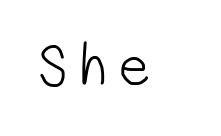
Q: Is the text bold? A: No.
Q: Is the typeface a serif or a sans-serif typeface? A: Sans-serif.
Q: Is the text underlined? A: No.
Q: Is the spacing between letters normal or unusually wide? A: Unusually wide.
Q: Width (condensed, normal, or wide)? A: Condensed.
Q: Stroke contrast? A: Low.
Q: x-height? A: Medium.
Q: Monospaced? A: No.
